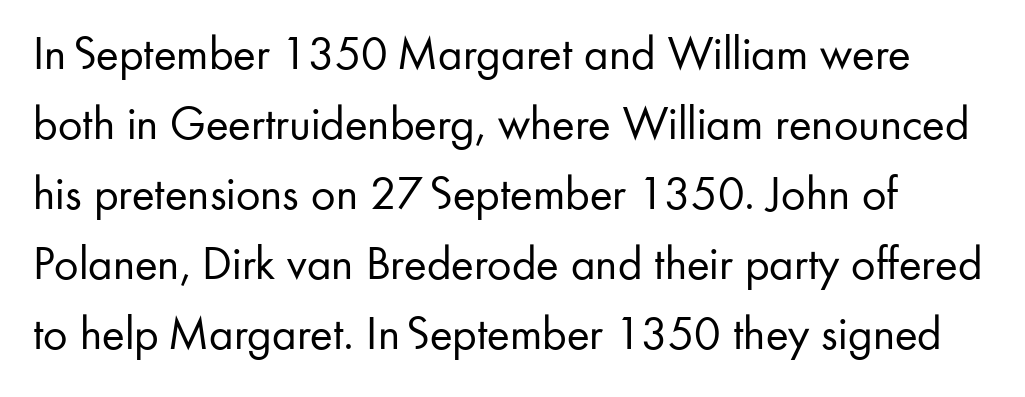
Q: Is the text bold? A: No.
Q: Is the text italic (slanted)? A: No, it is upright.
Q: Is the typeface a serif or a sans-serif typeface? A: Sans-serif.
Q: Is the text underlined? A: No.
Q: Is the spacing between letters normal or unusually wide? A: Normal.
Q: Is the spacing between lines tight, normal or loose? A: Normal.
Q: Width (condensed, normal, or wide)? A: Normal.
Q: Stroke contrast? A: Low.
Q: x-height? A: Small.
Q: Monospaced? A: No.
